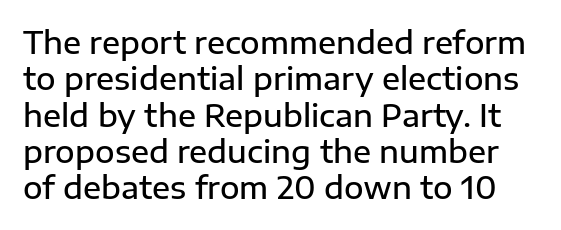
The image shows 30 px semibold sans-serif type, upright; set line spacing 1.21x, normal letter spacing, not underlined; low stroke contrast and a medium x-height.
